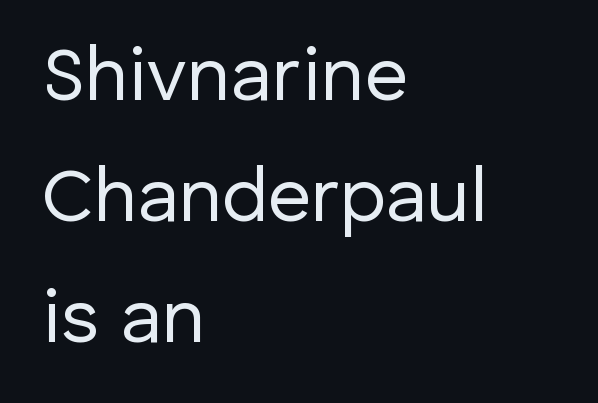
The image shows 76 px regular-weight sans-serif type, upright; set left-aligned, normal line spacing (1.59x), normal letter spacing, not underlined; low stroke contrast and a medium x-height.
